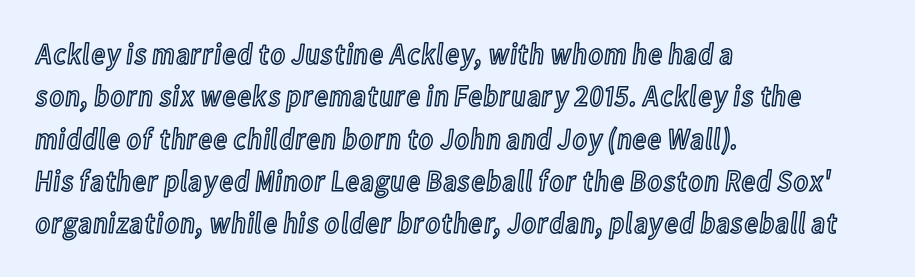
Q: Is the text italic (slanted)? A: Yes.
Q: Is the text underlined? A: No.
Q: How is the paragraph aligned? A: Left-aligned.
Q: Is the spacing between letters normal or unusually wide? A: Normal.
Q: Is the spacing between lines tight, normal or loose? A: Normal.
Q: Width (condensed, normal, or wide)? A: Condensed.
Q: x-height? A: Medium.
Q: Monospaced? A: No.
